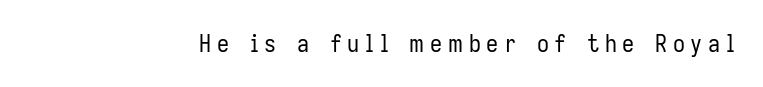
{"italic": "no", "bold": "no", "underline": "no", "letter_spacing": "wide", "letter_spacing_em": 0.24, "glyph_px": 24}
